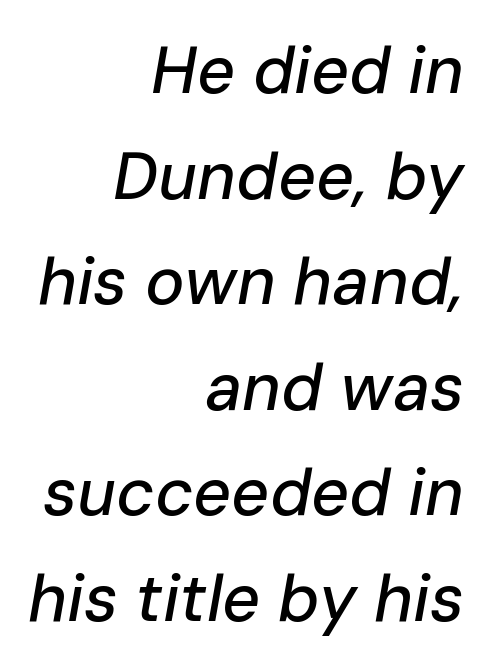
The lines are quadded right. This sample has the flowing, uneven cadence of proportional lettering. The passage shown leans; its letterforms are oblique. This rendering features lettering with no underline.
